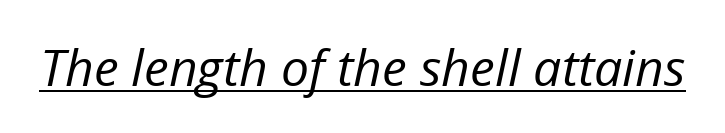
The image shows 50 px regular-weight type, italic (leaning right); set normal letter spacing, underlined; low stroke contrast and a medium x-height.
